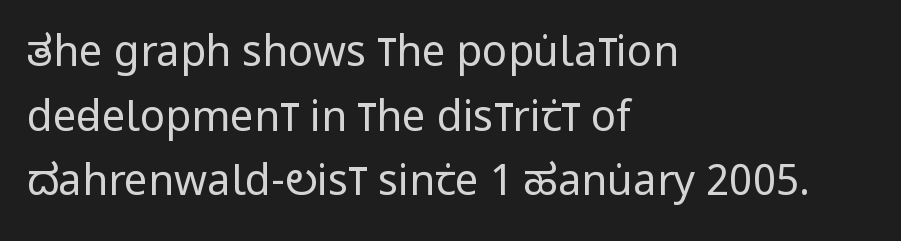
The image shows 42 px regular-weight, condensed sans-serif type, upright; set left-aligned, normal line spacing (1.54x), normal letter spacing, not underlined; low stroke contrast and a large x-height.
